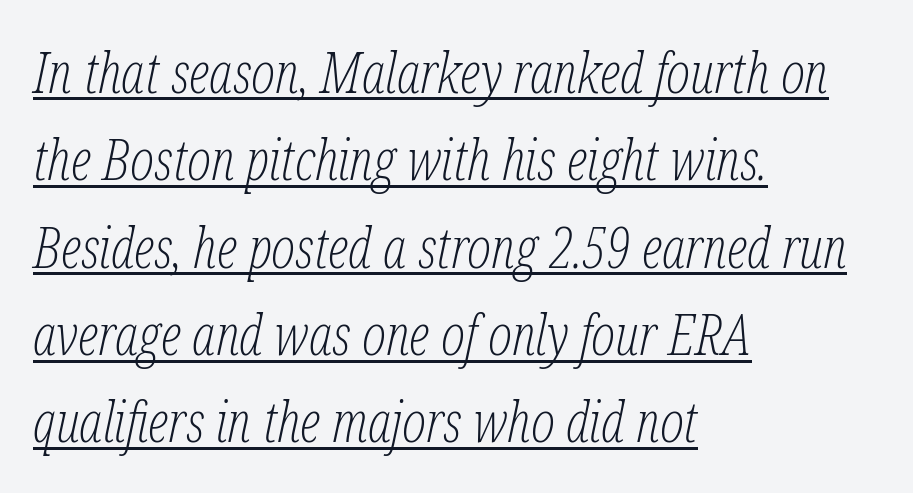
Stem width sits at or under what a default text font uses. The block of text has a typical density, with ordinary space between rows. Glance below the letters and you will spot a drawn line. Yep, those are serifs on the letters.
